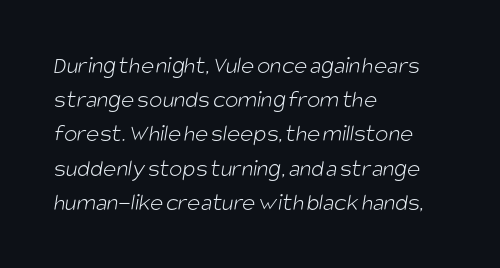
A clean baseline with only descenders dipping below it. Counters stay open thanks to moderate or lighter strokes. Words appear dense and cohesive because spacing is normal. Quick note: interline space is typical. Alignment: flush left.
